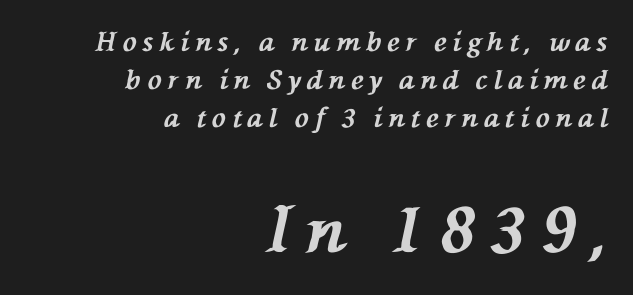
The image shows 64 px bold type, italic (leaning left); set right-aligned, normal line spacing (1.47x), unusually wide letter spacing (+0.23 em), not underlined; the second (bottom) block is 2.46x larger; medium stroke contrast and a medium x-height.
